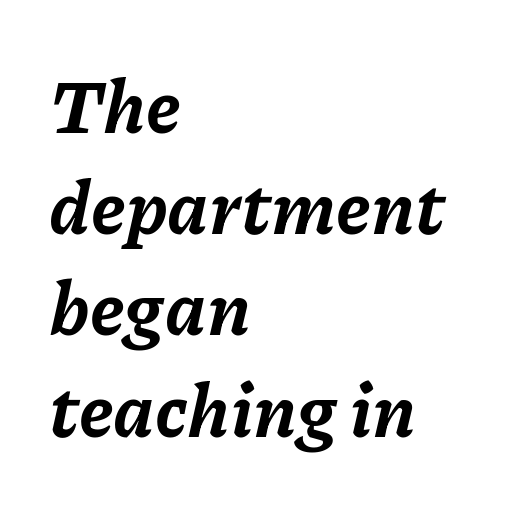
{"italic": "yes", "lean": "right", "slant_degrees": 11, "bold": "yes", "weight": "bold", "width": "normal", "stroke_contrast": "low", "x_height": "medium", "monospaced": "no", "underline": "no", "align": "left", "line_spacing": "normal", "line_spacing_ratio": 1.35, "letter_spacing": "normal", "letter_spacing_em": 0.0, "glyph_px": 75}
